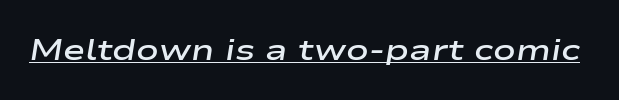
Does the weight exceed regular? Yes, but only to semibold. A typesetter would mark this as italic. The face used here is proportionally spaced, like ordinary book or web type. The words here are underlined.
